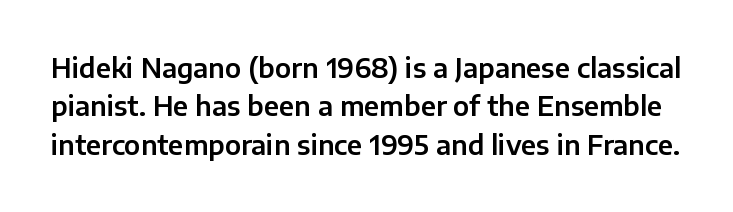
{"italic": "no", "underline": "no", "line_spacing": "normal", "line_spacing_ratio": 1.48, "letter_spacing": "normal", "letter_spacing_em": 0.0, "glyph_px": 26}
